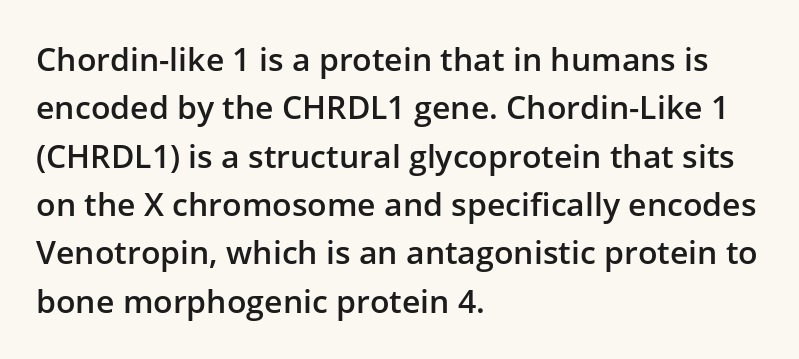
The image shows 32 px semibold sans-serif type, upright; set left-aligned, normal line spacing (1.51x), normal letter spacing, not underlined; low stroke contrast and a medium x-height.
